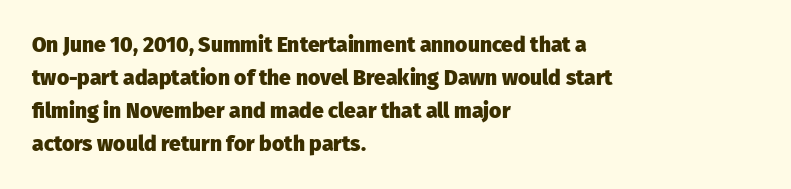
{"italic": "no", "bold": "yes", "underline": "no", "align": "left", "line_spacing": "normal", "line_spacing_ratio": 1.57, "letter_spacing": "normal", "letter_spacing_em": 0.0, "glyph_px": 21}
